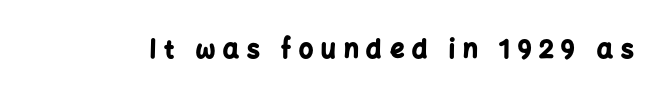
Q: Is the text bold? A: Yes.
Q: Is the text italic (slanted)? A: No, it is upright.
Q: Is the text underlined? A: No.
Q: Is the spacing between letters normal or unusually wide? A: Unusually wide.
